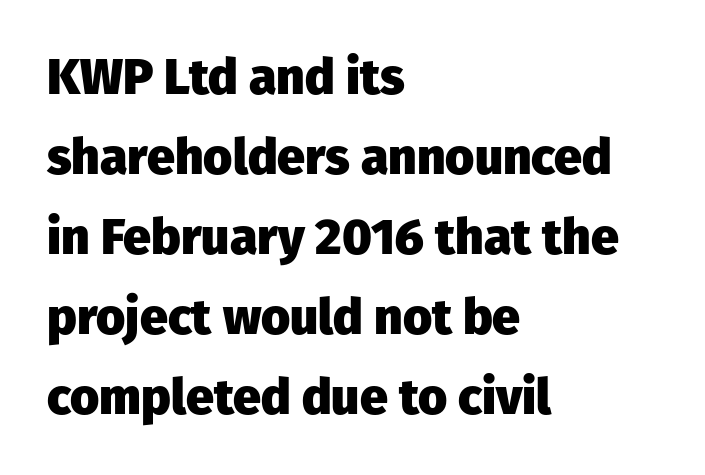
The image shows 50 px heavy sans-serif type, upright; set left-aligned, normal line spacing (1.6x), normal letter spacing, not underlined; low stroke contrast and a medium x-height.
